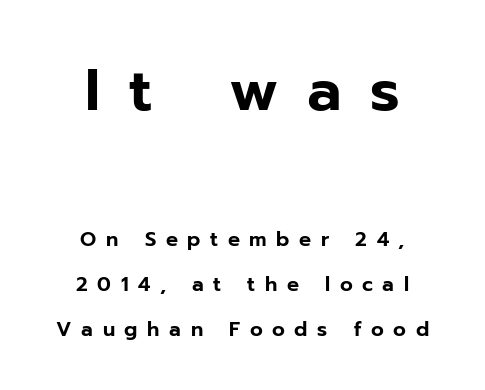
{"serif": "no", "italic": "no", "width": "normal", "stroke_contrast": "low", "x_height": "medium", "monospaced": "no", "underline": "no", "align": "center", "line_spacing": "loose", "line_spacing_ratio": 2.24, "letter_spacing": "wide", "letter_spacing_em": 0.48, "larger_block": "first", "size_ratio": 2.95, "glyph_px": 59}
